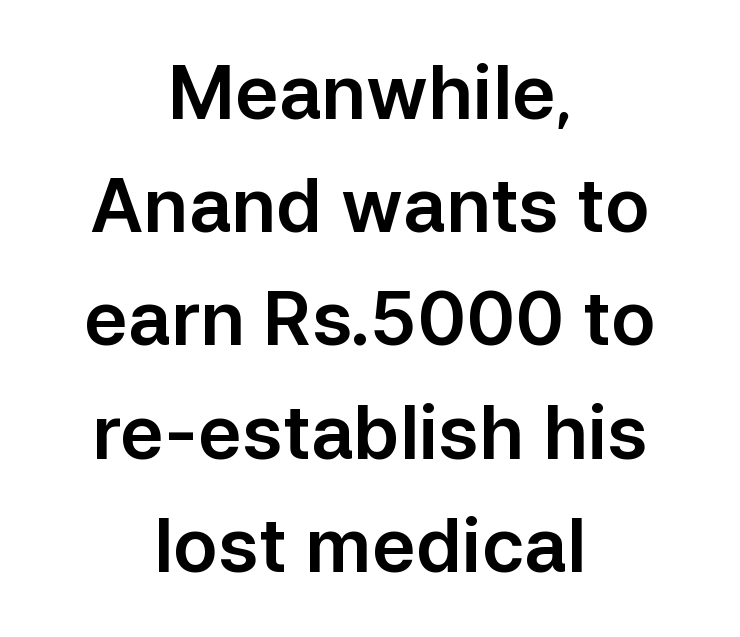
The image shows 74 px sans-serif type, upright; set centered, normal line spacing (1.53x), normal letter spacing, not underlined; low stroke contrast and a medium x-height.
